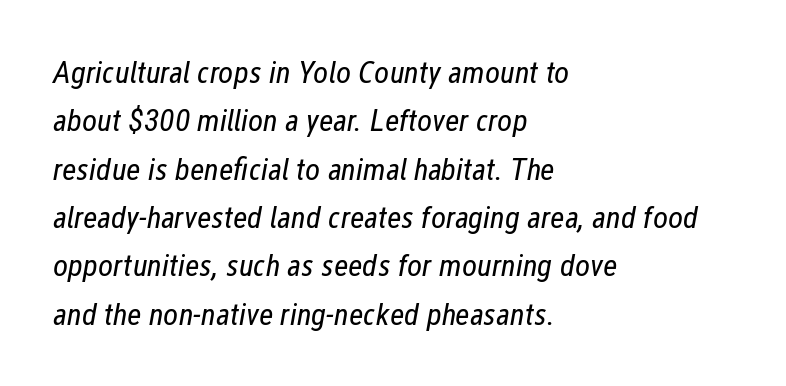
Q: Is the text bold? A: No.
Q: Is the text italic (slanted)? A: Yes, it leans right by about 12 degrees.
Q: Is the text underlined? A: No.
Q: How is the paragraph aligned? A: Left-aligned.
Q: Is the spacing between letters normal or unusually wide? A: Normal.
Q: Is the spacing between lines tight, normal or loose? A: Normal.
Q: Width (condensed, normal, or wide)? A: Condensed.
Q: Stroke contrast? A: Low.
Q: x-height? A: Medium.
Q: Monospaced? A: No.
